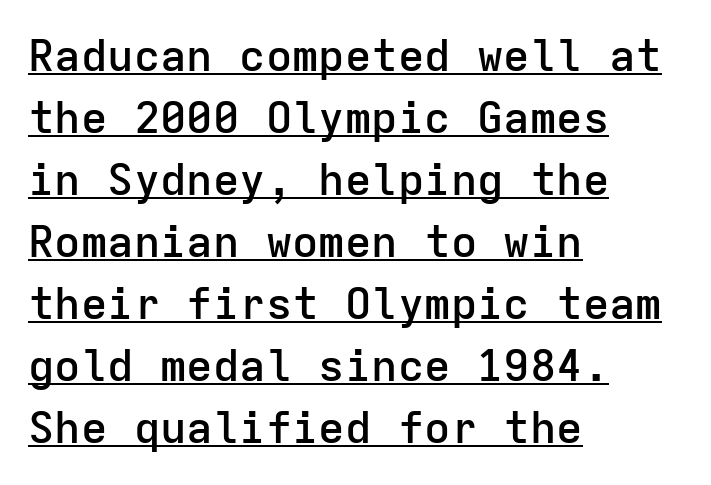
The image shows 44 px semibold sans-serif type, upright, monospaced; set left-aligned, normal line spacing (1.41x), normal letter spacing, underlined; low stroke contrast and a medium x-height.
